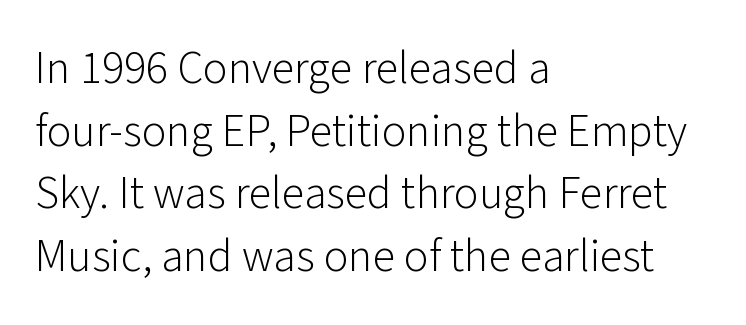
The image shows 46 px light sans-serif type, upright; set left-aligned, normal line spacing (1.36x), normal letter spacing, not underlined; low stroke contrast and a medium x-height.
